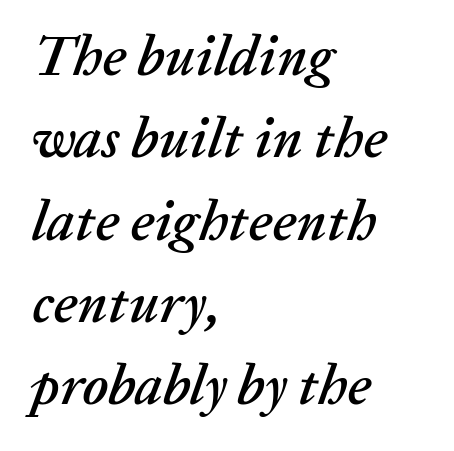
{"italic": "yes", "lean": "right", "slant_degrees": 20, "width": "normal", "stroke_contrast": "low", "x_height": "medium", "monospaced": "no", "underline": "no", "align": "left", "line_spacing": "normal", "line_spacing_ratio": 1.47, "letter_spacing": "normal", "letter_spacing_em": 0.0, "glyph_px": 56}
